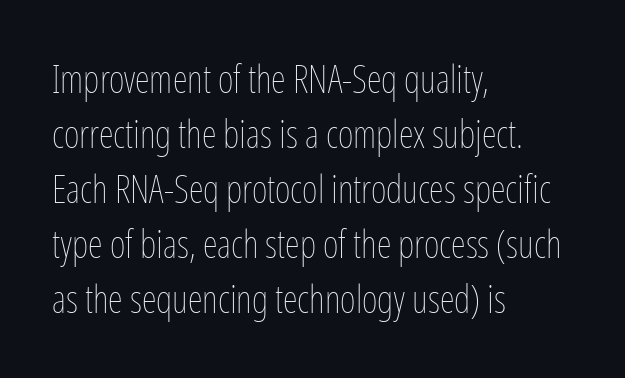
{"italic": "no", "bold": "no", "weight": "thin", "width": "condensed", "stroke_contrast": "low", "x_height": "medium", "monospaced": "no", "underline": "no", "align": "left", "line_spacing": "normal", "line_spacing_ratio": 1.45, "letter_spacing": "normal", "letter_spacing_em": 0.0, "glyph_px": 38}
